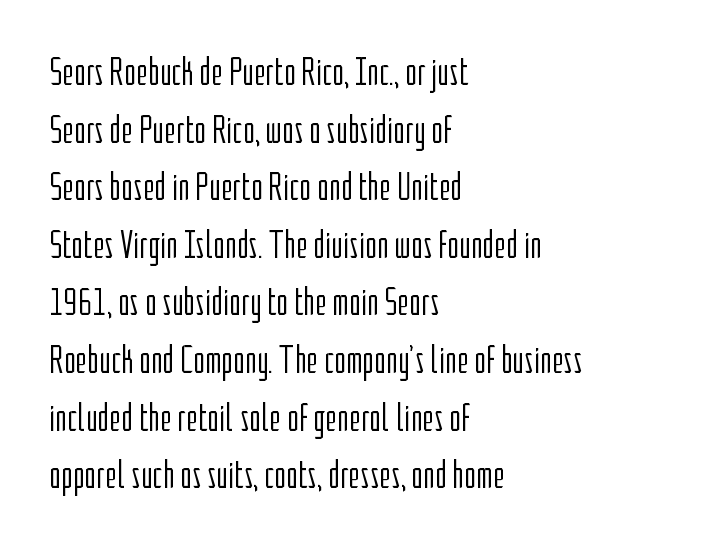
{"serif": "no", "italic": "no", "bold": "no", "weight": "light", "width": "condensed", "stroke_contrast": "low", "x_height": "medium", "monospaced": "no", "underline": "no", "align": "left", "line_spacing": "normal", "line_spacing_ratio": 1.44, "letter_spacing": "normal", "letter_spacing_em": 0.0, "glyph_px": 40}
